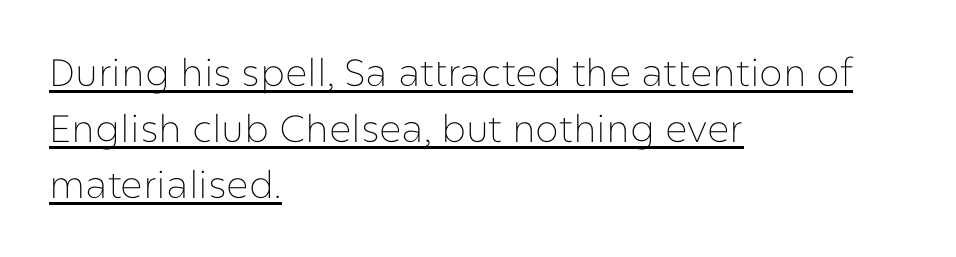
{"serif": "no", "italic": "no", "bold": "no", "weight": "thin", "width": "normal", "stroke_contrast": "low", "x_height": "medium", "monospaced": "no", "underline": "yes", "align": "left", "line_spacing": "normal", "line_spacing_ratio": 1.47, "letter_spacing": "normal", "letter_spacing_em": 0.0, "glyph_px": 38}
